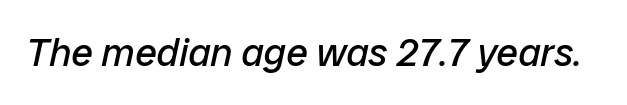
{"italic": "yes", "lean": "right", "slant_degrees": 12, "bold": "no", "weight": "regular", "width": "normal", "stroke_contrast": "low", "x_height": "medium", "monospaced": "no", "underline": "no", "letter_spacing": "normal", "letter_spacing_em": 0.0, "glyph_px": 39}
